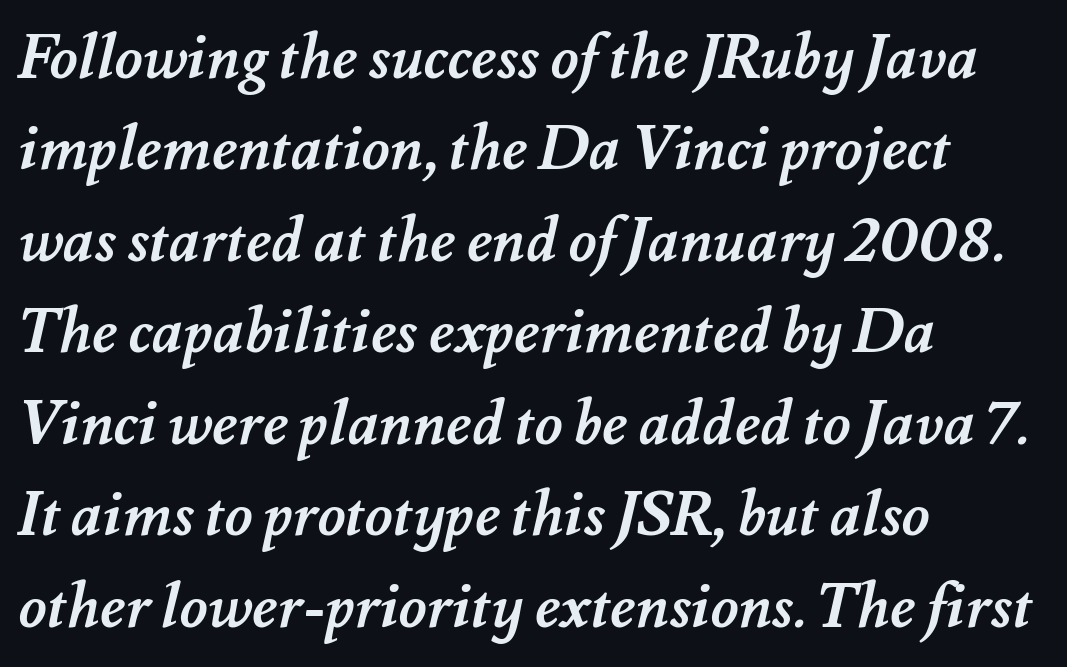
Whoever set this chose a conventional vertical rhythm. I'd describe the lettering as bold — thick and assertive. Plain, unruled lines of type. Does the copy run flush right? No — it runs flush left. The gaps between neighbouring characters are ordinary and unremarkable.
